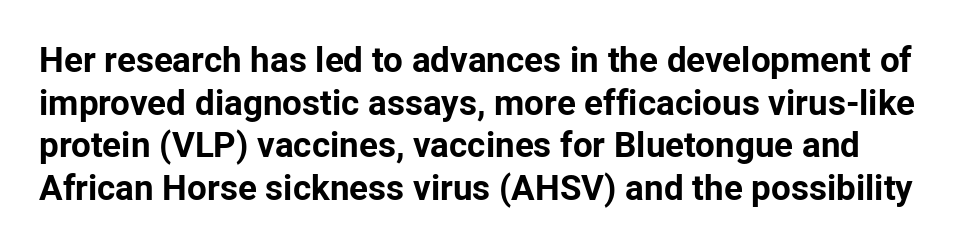
The passage shown has conventional tracking throughout. The rendering uses natural spacing where letterforms have individual widths. The strokes are fattened all the way to bold. Regarding serifs, this sample does without them.
